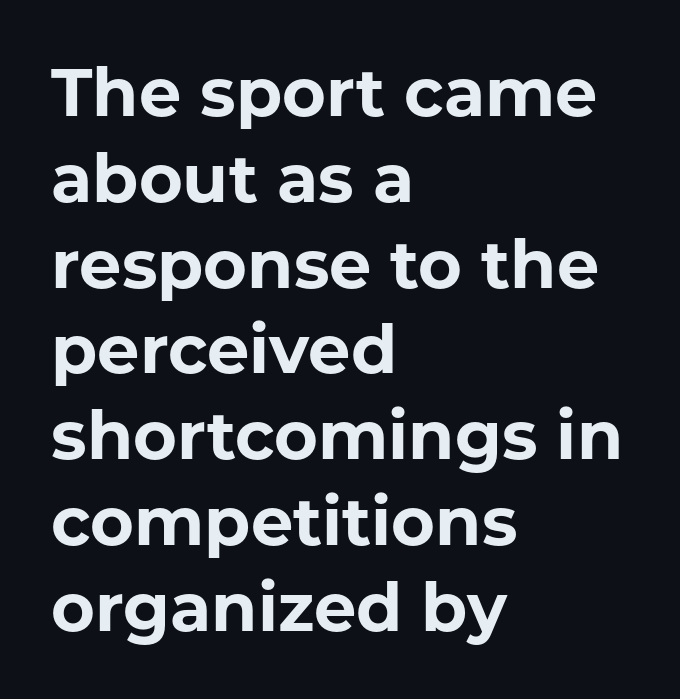
{"serif": "no", "italic": "no", "bold": "yes", "weight": "bold", "width": "normal", "stroke_contrast": "low", "x_height": "medium", "monospaced": "no", "underline": "no", "align": "left", "line_spacing": "normal", "line_spacing_ratio": 1.28, "letter_spacing": "normal", "letter_spacing_em": 0.0, "glyph_px": 67}
